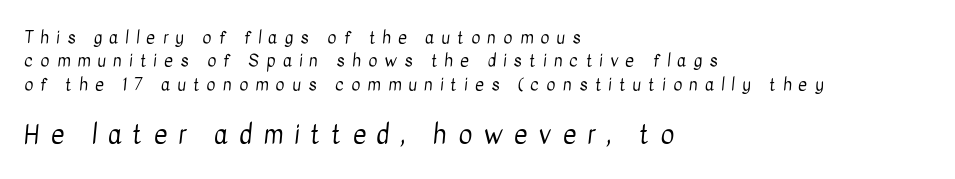
Q: Is the text bold? A: No.
Q: Is the text underlined? A: No.
Q: How is the paragraph aligned? A: Left-aligned.
Q: Is the spacing between letters normal or unusually wide? A: Unusually wide.
Q: Is the spacing between lines tight, normal or loose? A: Normal.
Q: Which block of text is set in a larger size, the first (top) or the second (bottom)? A: The second (bottom) one.
